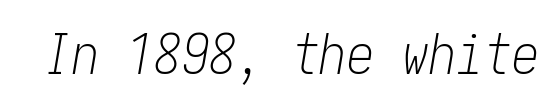
Notice how the stems are inclined rather than vertical — that's the hallmark of italics. The font is comparable to plain body text, perhaps lighter. Descender tails drop into unmarked territory. In terms of letterspacing, this is plain default setting.
